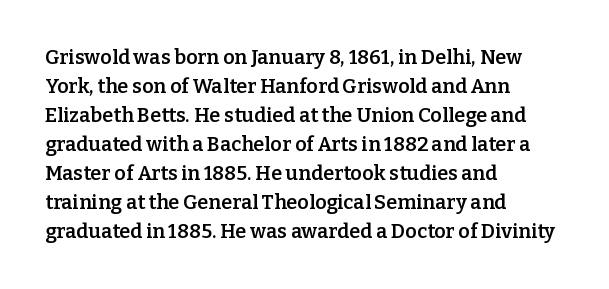
The image shows 20 px text type, upright; set left-aligned, normal line spacing (1.45x), normal letter spacing, not underlined.
